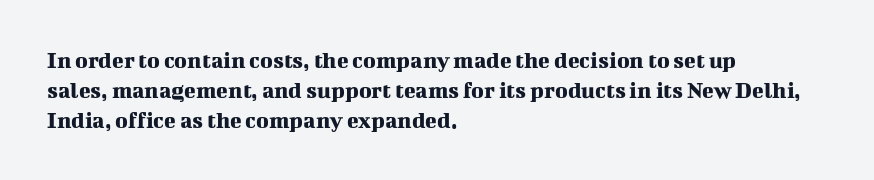
{"italic": "no", "underline": "no", "align": "left", "line_spacing": "normal", "line_spacing_ratio": 1.25, "letter_spacing": "normal", "letter_spacing_em": 0.0, "glyph_px": 24}
